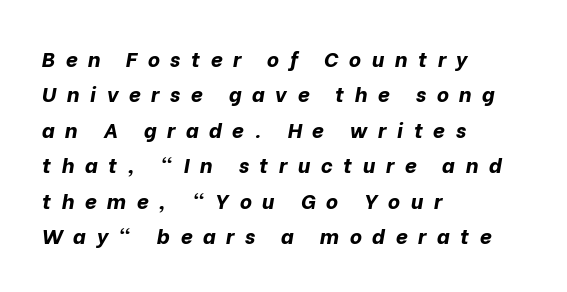
{"italic": "yes", "lean": "right", "slant_degrees": 10, "bold": "yes", "underline": "no", "align": "left", "line_spacing": "normal", "line_spacing_ratio": 1.69, "letter_spacing": "wide", "letter_spacing_em": 0.5, "glyph_px": 21}
